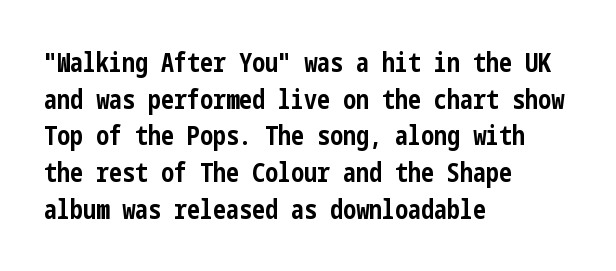
{"italic": "no", "bold": "yes", "underline": "no", "align": "left", "line_spacing": "normal", "line_spacing_ratio": 1.41, "letter_spacing": "normal", "letter_spacing_em": 0.0, "glyph_px": 26}
